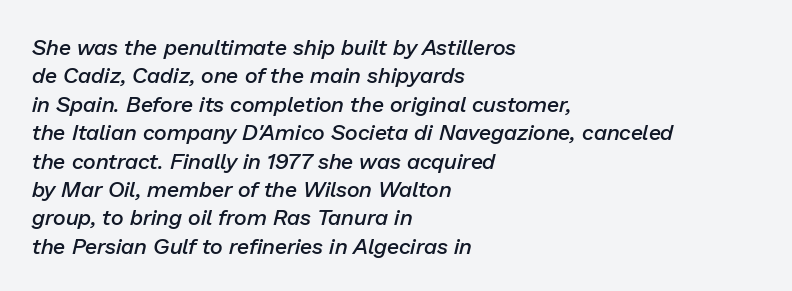
Q: Is the text bold? A: Semi-bold.
Q: Is the text italic (slanted)? A: Yes, it leans right by about 13 degrees.
Q: Is the text underlined? A: No.
Q: How is the paragraph aligned? A: Left-aligned.
Q: Is the spacing between letters normal or unusually wide? A: Normal.
Q: Is the spacing between lines tight, normal or loose? A: Normal.
